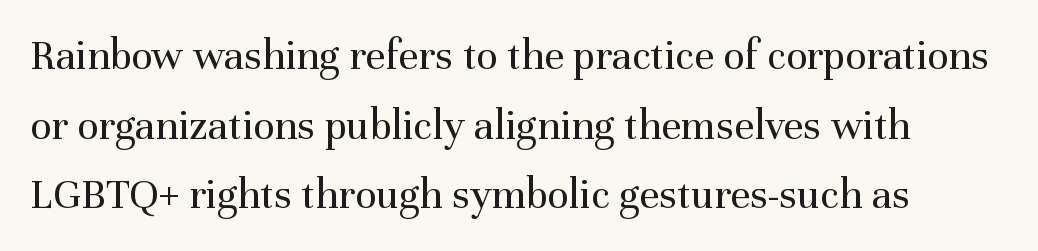
Q: Is the text bold? A: No.
Q: Is the text italic (slanted)? A: No, it is upright.
Q: Is the typeface a serif or a sans-serif typeface? A: Serif.
Q: Is the text underlined? A: No.
Q: How is the paragraph aligned? A: Left-aligned.
Q: Is the spacing between letters normal or unusually wide? A: Normal.
Q: Is the spacing between lines tight, normal or loose? A: Normal.
Q: Width (condensed, normal, or wide)? A: Normal.
Q: Stroke contrast? A: Medium.
Q: x-height? A: Medium.
Q: Monospaced? A: No.
